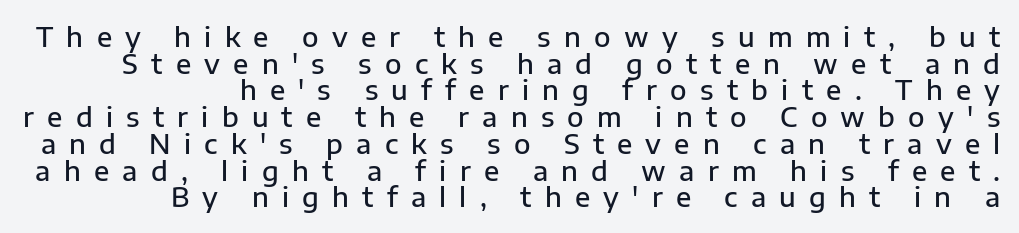
{"italic": "no", "bold": "semi", "underline": "no", "align": "right", "line_spacing": "tight", "line_spacing_ratio": 0.99, "letter_spacing": "wide", "letter_spacing_em": 0.49, "glyph_px": 27}
